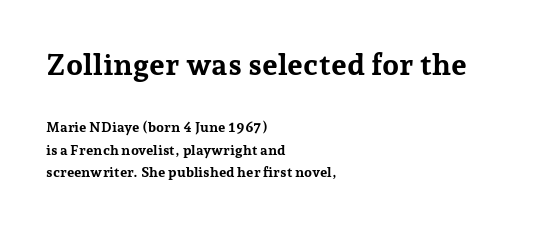
The image shows 30 px bold serif type, upright; set left-aligned, normal line spacing (1.61x), normal letter spacing, not underlined; the first (top) block is 2.14x larger; low stroke contrast and a medium x-height.
